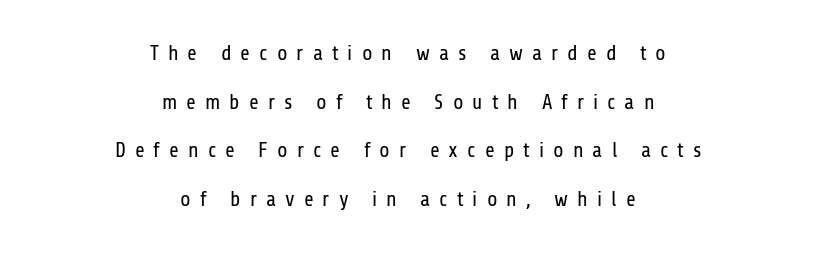
{"italic": "no", "bold": "no", "underline": "no", "align": "center", "line_spacing": "loose", "line_spacing_ratio": 2.31, "letter_spacing": "wide", "letter_spacing_em": 0.43, "glyph_px": 21}
